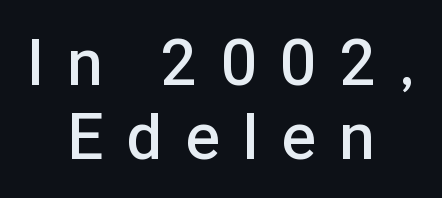
{"serif": "no", "italic": "no", "bold": "semi", "weight": "semibold", "width": "normal", "stroke_contrast": "low", "x_height": "medium", "monospaced": "no", "underline": "no", "align": "center", "line_spacing": "tight", "line_spacing_ratio": 1.15, "letter_spacing": "wide", "letter_spacing_em": 0.37, "glyph_px": 64}
